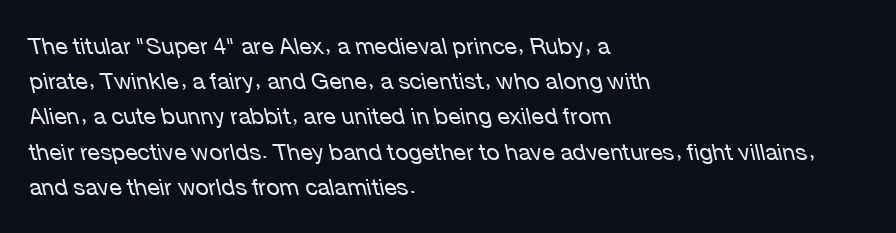
The image shows 23 px text type, italic (leaning left); set left-aligned, normal line spacing (1.53x), normal letter spacing, not underlined.
